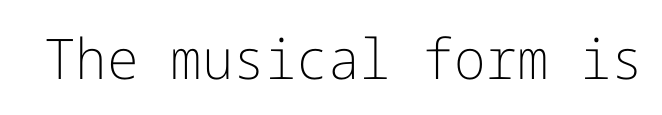
{"serif": "no", "italic": "no", "bold": "no", "weight": "light", "width": "normal", "stroke_contrast": "low", "x_height": "medium", "underline": "no", "letter_spacing": "normal", "letter_spacing_em": 0.0, "glyph_px": 56}
